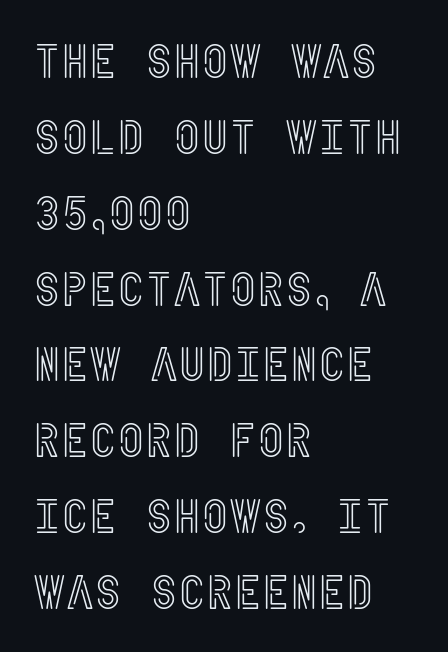
The image shows 48 px condensed type, upright; set left-aligned, normal line spacing (1.58x), normal letter spacing, not underlined; a large x-height.
